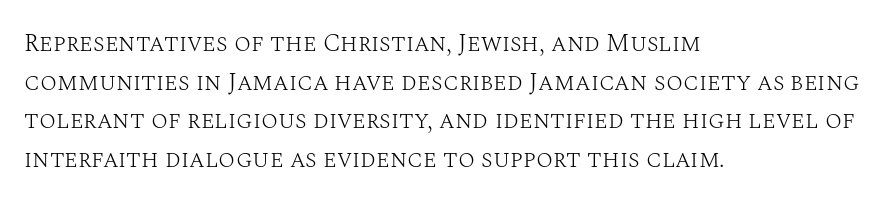
{"italic": "no", "bold": "no", "underline": "no", "align": "left", "line_spacing": "normal", "line_spacing_ratio": 1.55, "letter_spacing": "normal", "letter_spacing_em": 0.0, "glyph_px": 25}
